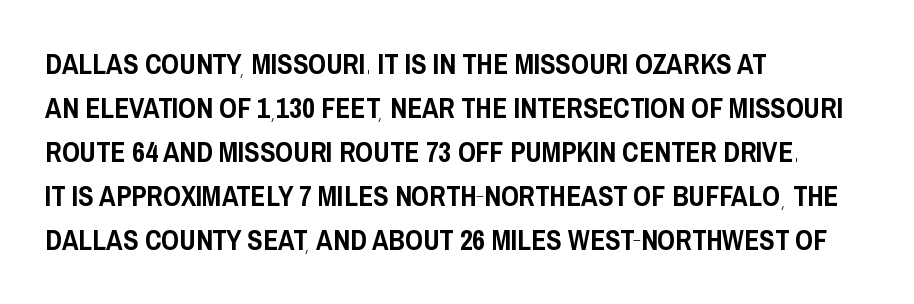
Here the glyphs are tracked normally, forming tight word shapes. Nope, not italic — everything's standing straight. Are there feet on the stems? There aren't — it's a sans. Proportional: the letters do not fall into vertical columns. A bare baseline throughout the passage. Notice how descenders clear the ascenders below comfortably — that's standard leading.
